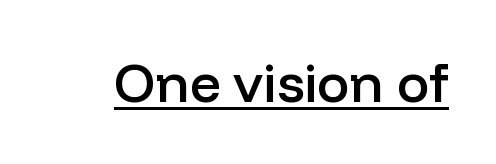
The image shows 54 px semibold sans-serif type, upright; set normal letter spacing, underlined; low stroke contrast and a medium x-height.
